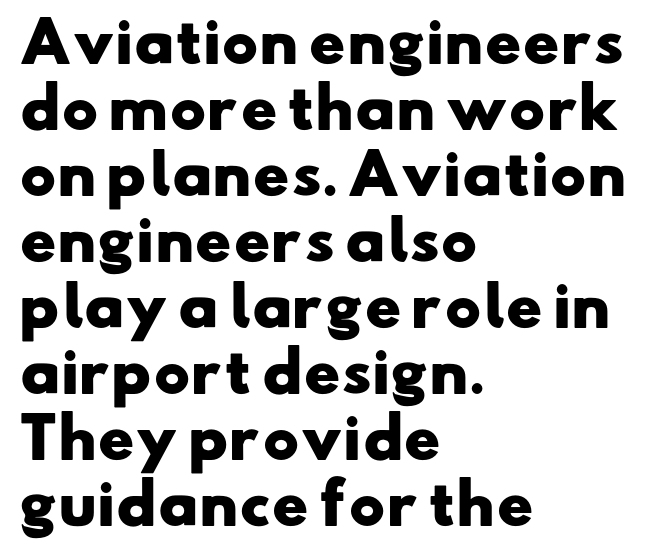
{"serif": "no", "bold": "yes", "weight": "heavy", "width": "wide", "stroke_contrast": "low", "x_height": "small", "monospaced": "no", "underline": "no", "align": "left", "line_spacing_ratio": 1.2, "letter_spacing": "normal", "letter_spacing_em": 0.0, "glyph_px": 55}
